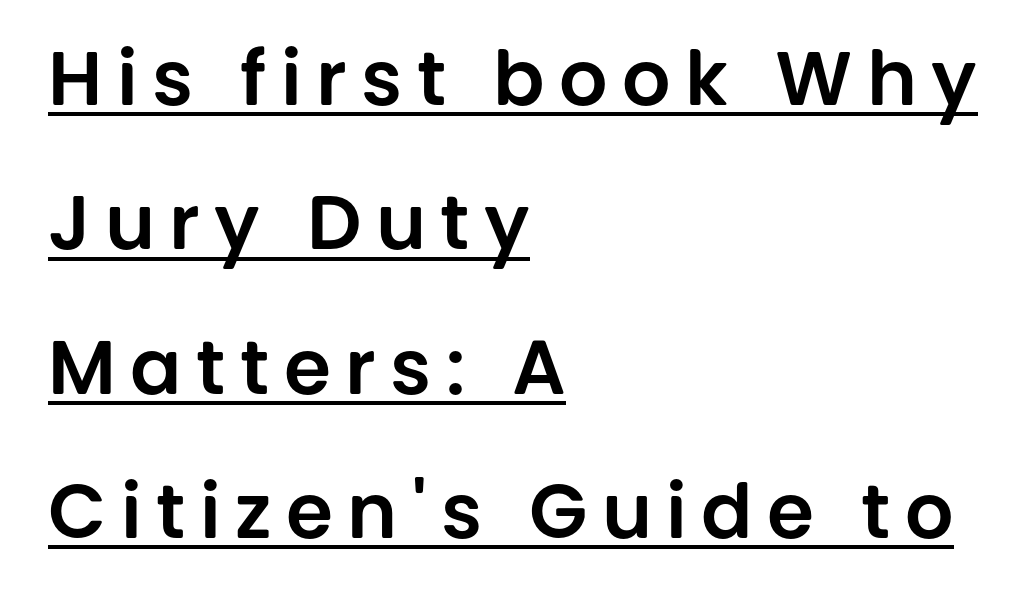
The image shows 76 px sans-serif type, upright; set left-aligned, loose line spacing (1.9x), underlined; low stroke contrast and a large x-height.
